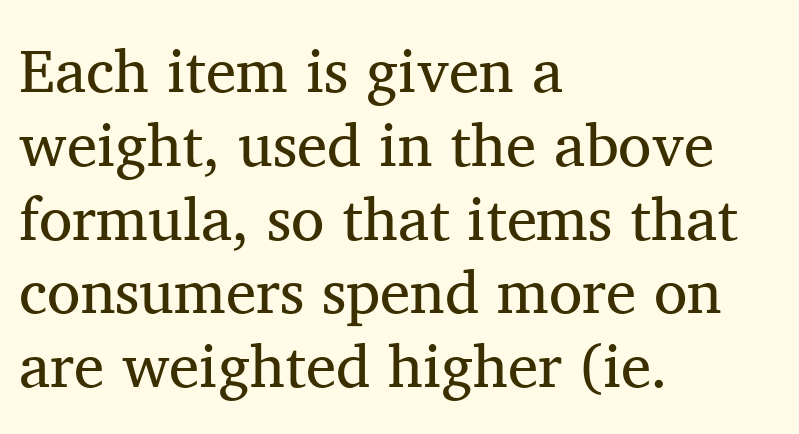
Q: Is the text bold? A: No.
Q: Is the text italic (slanted)? A: No, it is upright.
Q: Is the typeface a serif or a sans-serif typeface? A: Serif.
Q: Is the text underlined? A: No.
Q: How is the paragraph aligned? A: Left-aligned.
Q: Is the spacing between letters normal or unusually wide? A: Normal.
Q: Width (condensed, normal, or wide)? A: Normal.
Q: Stroke contrast? A: Medium.
Q: x-height? A: Medium.
Q: Monospaced? A: No.
